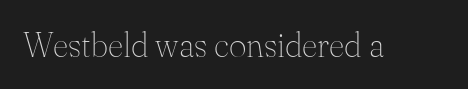
Q: Is the text bold? A: No.
Q: Is the text italic (slanted)? A: No, it is upright.
Q: Is the typeface a serif or a sans-serif typeface? A: Serif.
Q: Is the text underlined? A: No.
Q: Is the spacing between letters normal or unusually wide? A: Normal.
Q: Width (condensed, normal, or wide)? A: Normal.
Q: Stroke contrast? A: Medium.
Q: x-height? A: Small.
Q: Monospaced? A: No.
